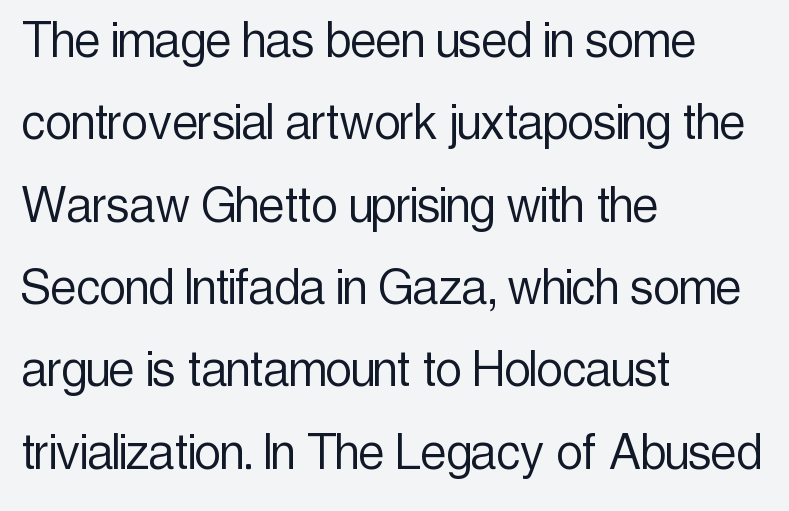
The image shows 58 px light, condensed sans-serif type, upright; set left-aligned, normal line spacing (1.42x), normal letter spacing, not underlined; a medium x-height.
